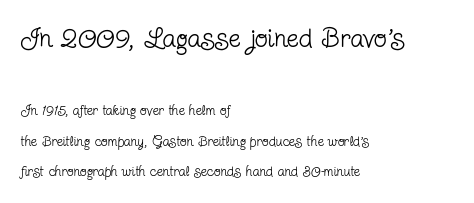
{"italic": "no", "bold": "no", "underline": "no", "align": "left", "line_spacing": "loose", "line_spacing_ratio": 2.18, "letter_spacing": "normal", "letter_spacing_em": 0.0, "larger_block": "first", "size_ratio": 1.93, "glyph_px": 27}
